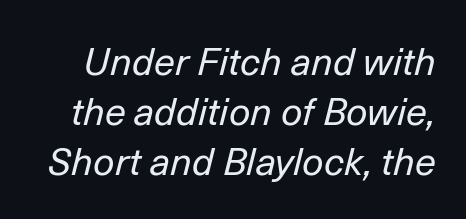
Q: Is the text bold? A: No.
Q: Is the text italic (slanted)? A: Yes, it leans right by about 14 degrees.
Q: Is the text underlined? A: No.
Q: Is the spacing between letters normal or unusually wide? A: Normal.
Q: Is the spacing between lines tight, normal or loose? A: Normal.
Q: Width (condensed, normal, or wide)? A: Normal.
Q: Stroke contrast? A: Low.
Q: x-height? A: Medium.
Q: Monospaced? A: No.
